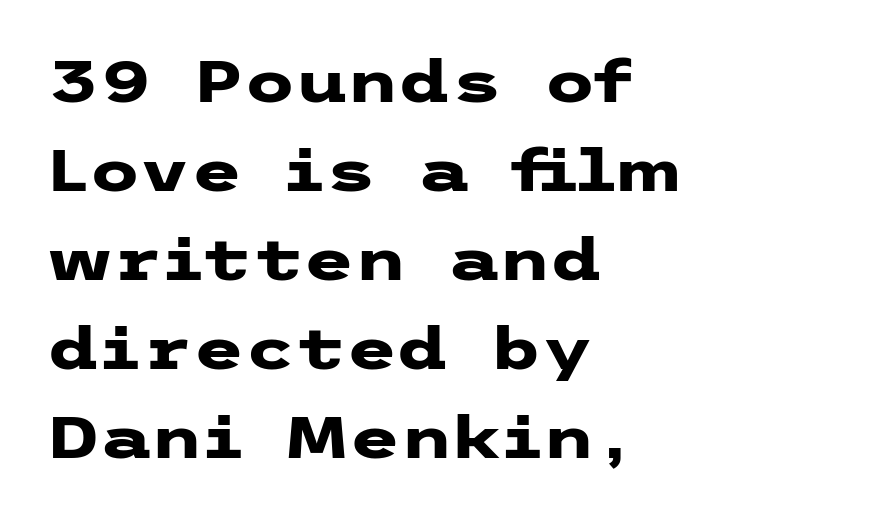
Students, this is bold: see how much ink each stroke carries. This sample is left-justified, so line endings fall wherever the words run out. Type style note: lacks serifs. Look at the tracking — it's just the regular setting, nothing added. Anything drawn beneath the words? Only blank space.
